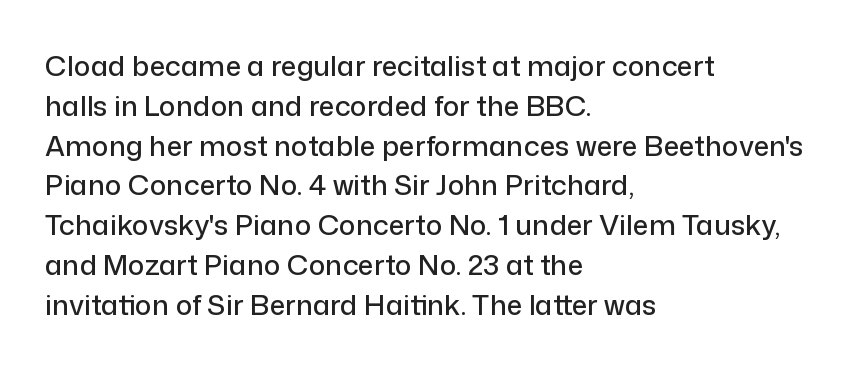
The image shows 28 px sans-serif type, upright; set left-aligned, normal line spacing (1.42x), normal letter spacing, not underlined; low stroke contrast and a medium x-height.
